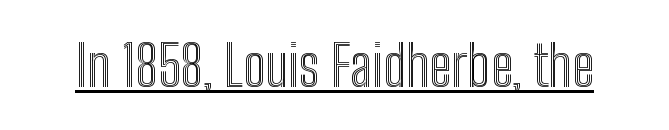
Is there an underline? Yes — a line sits under the letters. Nothing unusual about the tracking: characters are spaced as the font intends. Quick note: not italic, upright. Is this a fixed-width face? No — the glyphs have proportional, varying widths.
